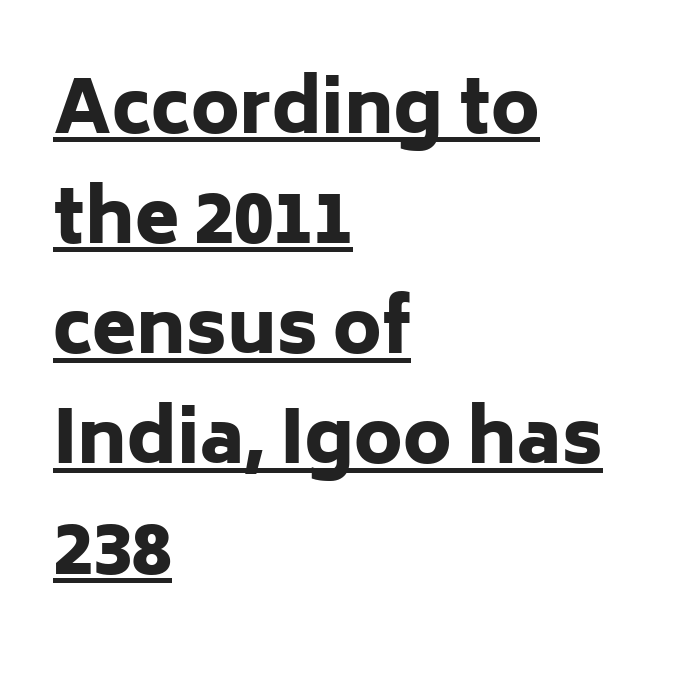
The image shows 72 px heavy sans-serif type, upright; set left-aligned, normal line spacing (1.53x), normal letter spacing, underlined; low stroke contrast and a medium x-height.
